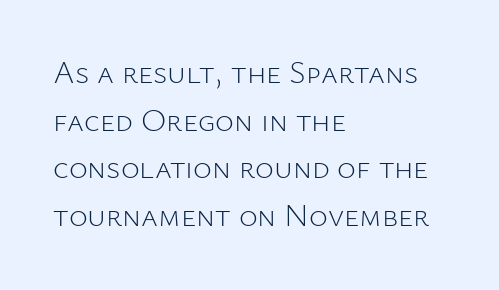
A typesetter would mark this as roman, not italic. One-word summary of the alignment: left. Default kerning and tracking; the words read as compact shapes. Each new line begins a customary step beneath the previous one. Typographically, this falls in the sans-serif category. Here the designer chose a conventional face with non-uniform glyph widths.
